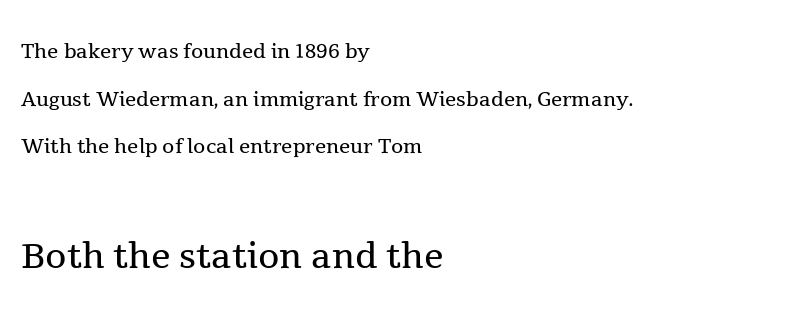
The image shows 49 px regular-weight serif type, upright; set left-aligned, normal line spacing (1.7x), normal letter spacing, not underlined; the second (bottom) block is 1.75x larger; a medium x-height.
